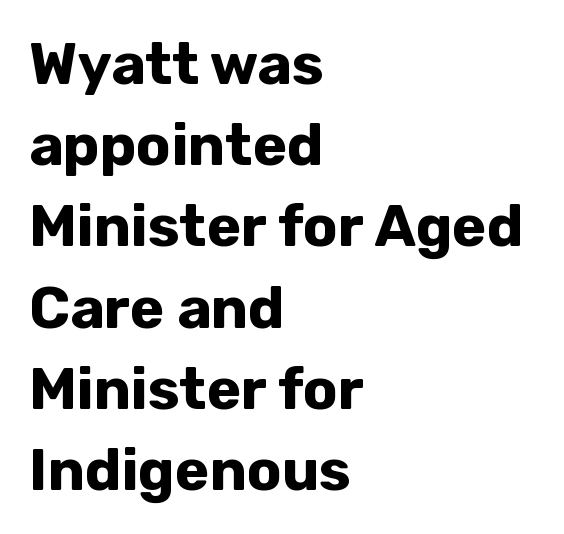
The image shows 58 px bold sans-serif type, upright; set left-aligned, normal line spacing (1.4x), normal letter spacing, not underlined; low stroke contrast and a medium x-height.
